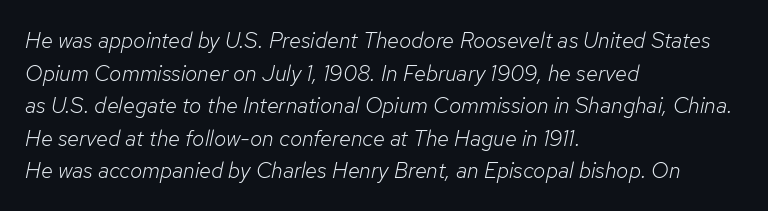
Q: Is the text bold? A: No.
Q: Is the text italic (slanted)? A: Yes, it leans right by about 12 degrees.
Q: Is the text underlined? A: No.
Q: How is the paragraph aligned? A: Left-aligned.
Q: Is the spacing between letters normal or unusually wide? A: Normal.
Q: Is the spacing between lines tight, normal or loose? A: Normal.
